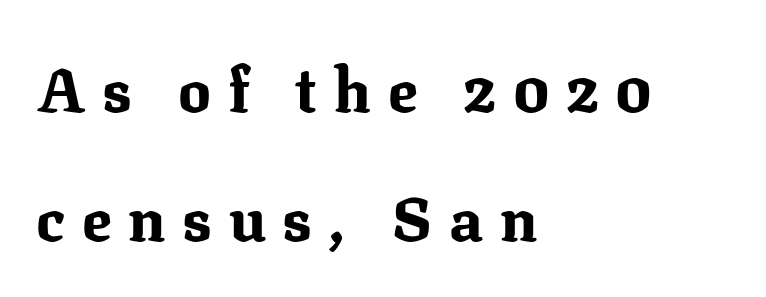
The image shows 61 px bold serif type, upright; set left-aligned, loose line spacing (2.11x), unusually wide letter spacing (+0.28 em), not underlined; medium stroke contrast and a medium x-height.
